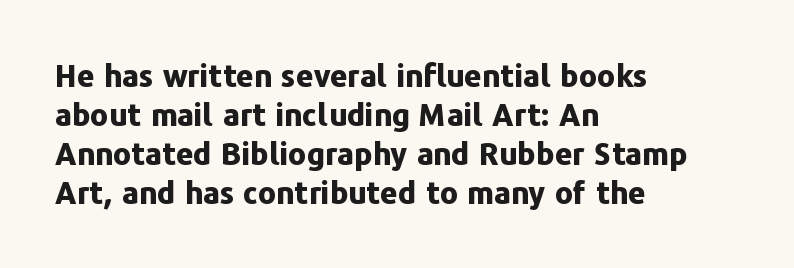
{"serif": "no", "italic": "no", "bold": "yes", "weight": "bold", "width": "normal", "stroke_contrast": "low", "x_height": "medium", "monospaced": "no", "underline": "no", "align": "left", "line_spacing": "normal", "line_spacing_ratio": 1.26, "letter_spacing": "normal", "letter_spacing_em": 0.0, "glyph_px": 31}
